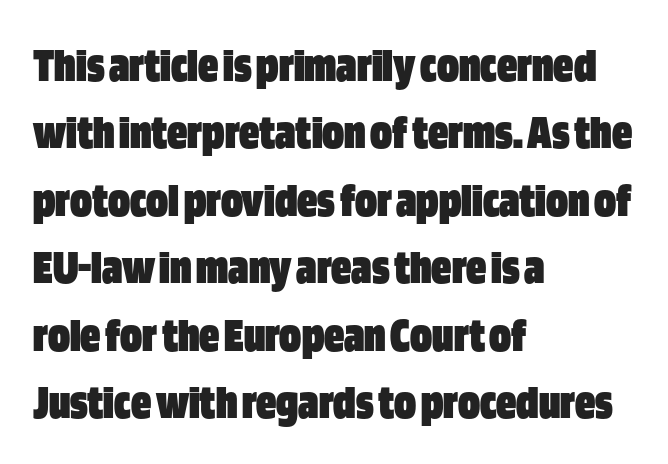
There is no visible air inserted between adjacent glyphs. Underline: absent. These lines are composed in type without serifs. Character widths vary here, with narrow letters taking less room than wide ones. The strokes are fattened all the way to bold.
